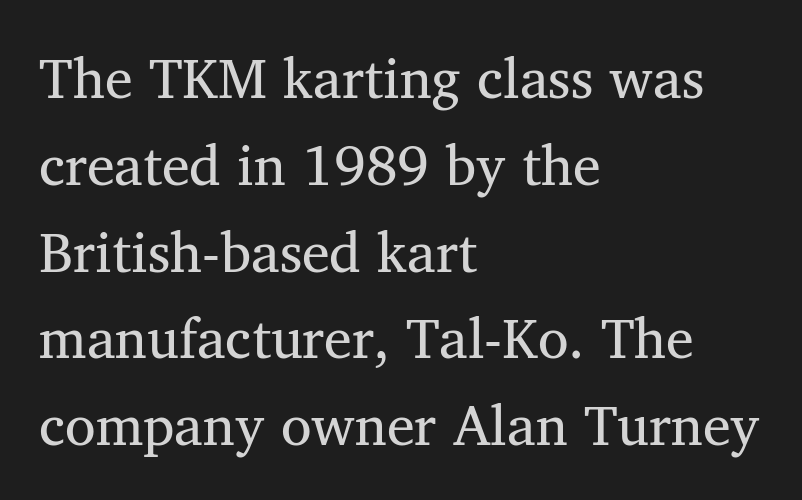
The image shows 56 px serif type, upright; set left-aligned, normal line spacing (1.55x), normal letter spacing, not underlined; medium stroke contrast and a medium x-height.
